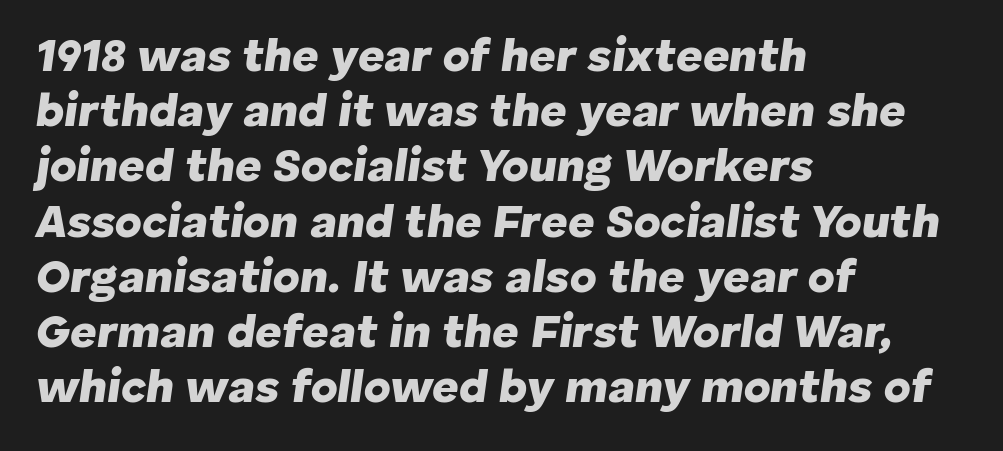
Is this a fixed-width face? No — the glyphs have proportional, varying widths. Descenders hang freely into open space. Italic? Definitely — the glyphs are oblique. Weight: bold. Nobody touched the tracking dial on this one.
